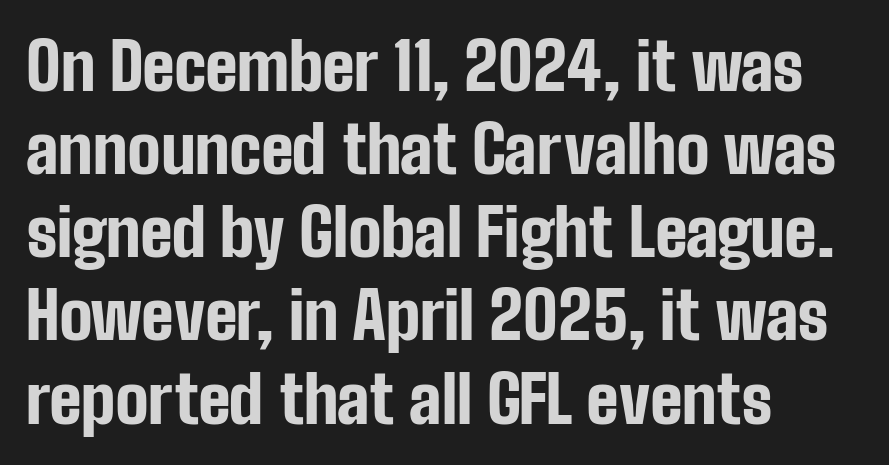
{"serif": "no", "italic": "no", "bold": "yes", "weight": "bold", "width": "condensed", "stroke_contrast": "low", "x_height": "medium", "monospaced": "no", "underline": "no", "align": "left", "line_spacing": "normal", "line_spacing_ratio": 1.26, "letter_spacing": "normal", "letter_spacing_em": 0.0, "glyph_px": 66}
